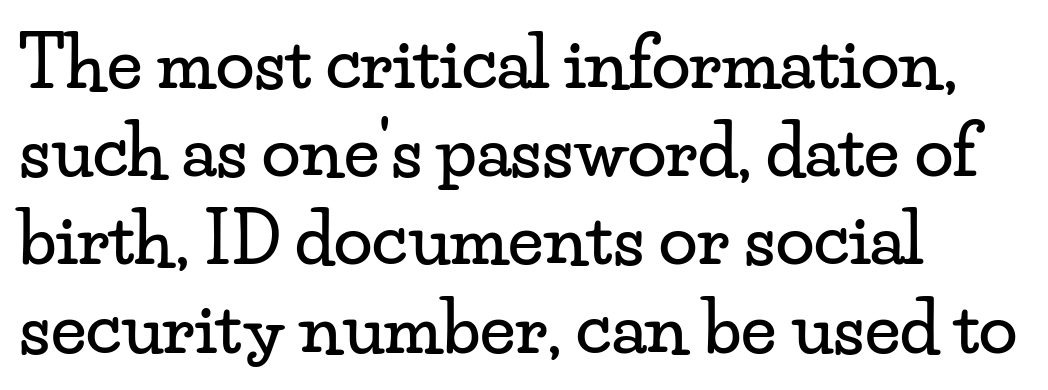
Q: Is the text italic (slanted)? A: No, it is upright.
Q: Is the typeface a serif or a sans-serif typeface? A: Serif.
Q: Is the text underlined? A: No.
Q: How is the paragraph aligned? A: Left-aligned.
Q: Is the spacing between letters normal or unusually wide? A: Normal.
Q: Is the spacing between lines tight, normal or loose? A: Normal.
Q: Width (condensed, normal, or wide)? A: Wide.
Q: Stroke contrast? A: Low.
Q: x-height? A: Small.
Q: Monospaced? A: No.
